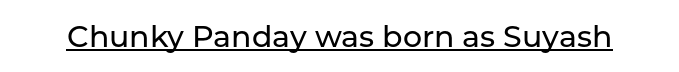
{"serif": "no", "italic": "no", "width": "normal", "stroke_contrast": "low", "x_height": "medium", "monospaced": "no", "underline": "yes", "letter_spacing": "normal", "letter_spacing_em": 0.0, "glyph_px": 30}
